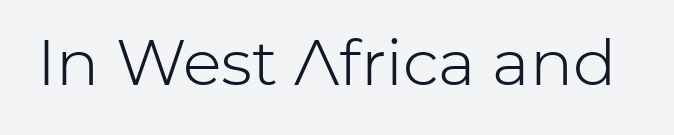
The image shows 64 px light sans-serif type, upright; set normal letter spacing, not underlined; low stroke contrast and a medium x-height.
